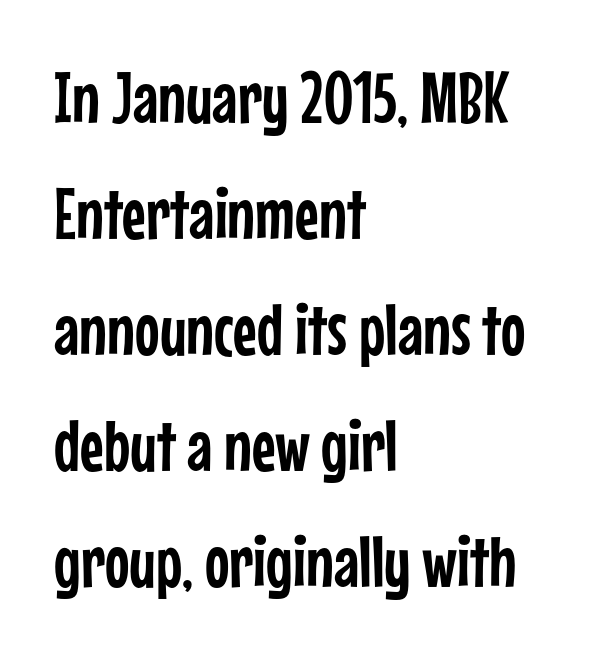
These lines are rendered in a variable-pitch font. The passage shown is typeset with a sans-serif family. Each new line begins a customary step beneath the previous one. Is the block centered? No — it sits flush against the left margin. Tracking here is standard; glyphs follow each other at the usual distance. Ordinary non-slanted type is in use.
